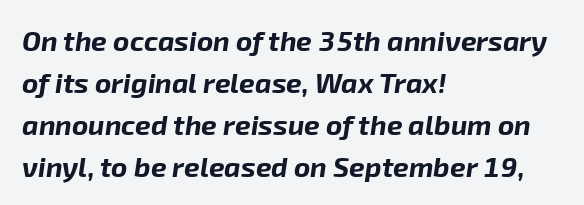
Q: Is the text bold? A: Yes.
Q: Is the text italic (slanted)? A: Yes, it leans right by about 8 degrees.
Q: Is the text underlined? A: No.
Q: How is the paragraph aligned? A: Left-aligned.
Q: Is the spacing between letters normal or unusually wide? A: Normal.
Q: Is the spacing between lines tight, normal or loose? A: Normal.
Q: Width (condensed, normal, or wide)? A: Normal.
Q: Stroke contrast? A: Low.
Q: x-height? A: Medium.
Q: Monospaced? A: No.
